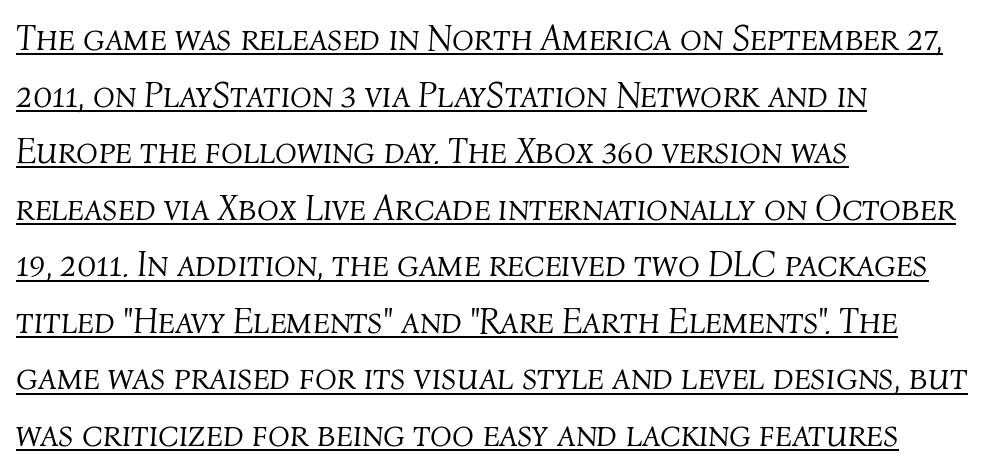
The image shows 36 px light type, italic (leaning right); set left-aligned, normal line spacing (1.57x), normal letter spacing, underlined; medium stroke contrast and a medium x-height.
